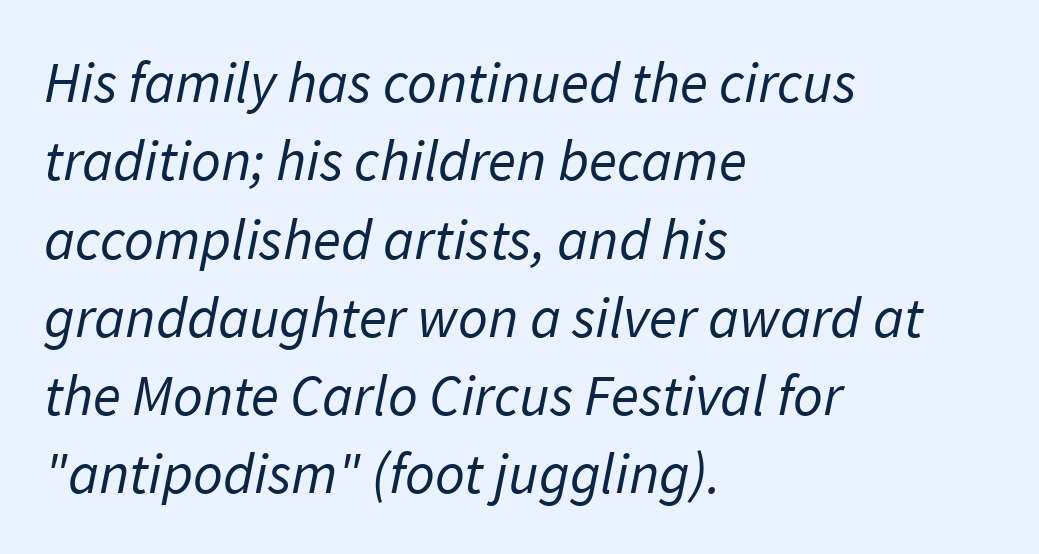
The image shows 58 px regular-weight sans-serif type; set left-aligned, normal line spacing (1.35x), normal letter spacing, not underlined; low stroke contrast and a medium x-height.
